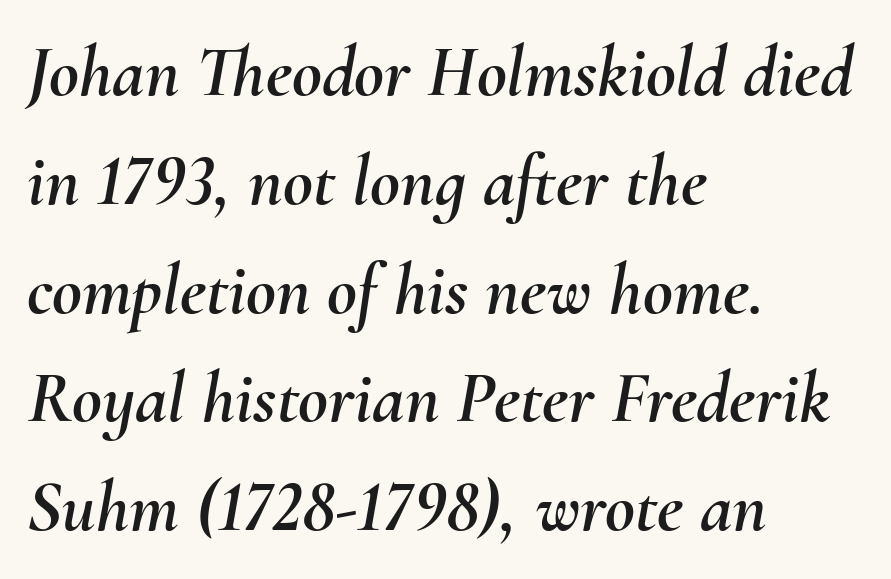
{"italic": "yes", "lean": "right", "slant_degrees": 10, "width": "normal", "stroke_contrast": "medium", "x_height": "small", "monospaced": "no", "underline": "no", "align": "left", "line_spacing": "normal", "line_spacing_ratio": 1.49, "letter_spacing": "normal", "letter_spacing_em": 0.0, "glyph_px": 73}
